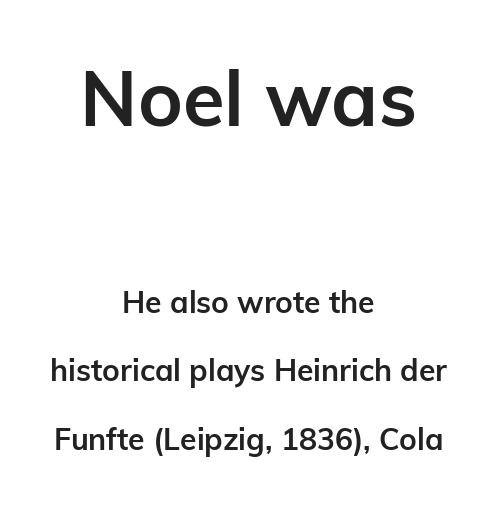
The image shows 76 px semibold sans-serif type, upright; set centered, loose line spacing (2.27x), normal letter spacing, not underlined; the first (top) block is 2.53x larger; low stroke contrast and a medium x-height.
